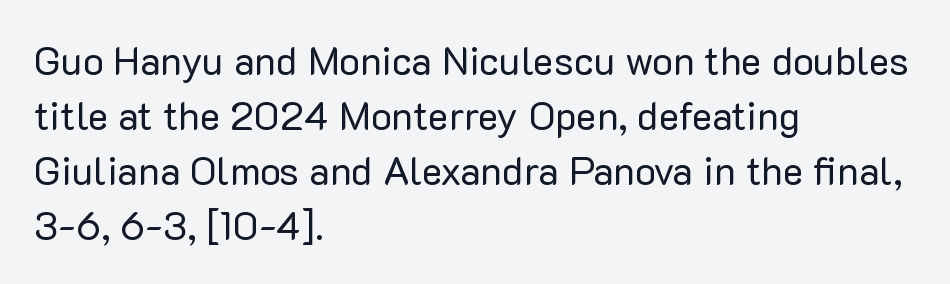
Q: Is the text bold? A: No.
Q: Is the text italic (slanted)? A: No, it is upright.
Q: Is the typeface a serif or a sans-serif typeface? A: Sans-serif.
Q: Is the text underlined? A: No.
Q: How is the paragraph aligned? A: Left-aligned.
Q: Is the spacing between letters normal or unusually wide? A: Normal.
Q: Is the spacing between lines tight, normal or loose? A: Normal.
Q: Width (condensed, normal, or wide)? A: Normal.
Q: Stroke contrast? A: Low.
Q: x-height? A: Medium.
Q: Monospaced? A: No.
